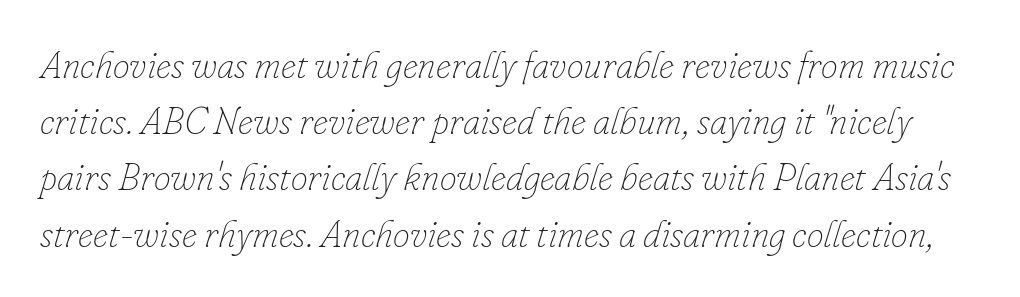
One glance says typical: line gaps are just what's usual. The passage shown is not underscored anywhere. Stem width sits at or under what a default text font uses. Each word holds together tightly as a unit, with standard inter-letter gaps. These lines are rendered in a variable-pitch font. An italicized treatment has been applied to the whole sample.
